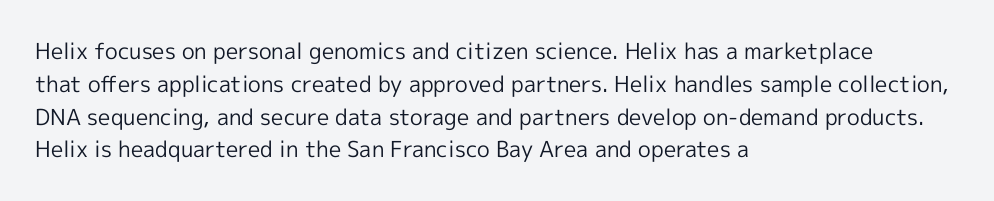
The image shows 22 px text type, upright; set left-aligned, normal line spacing (1.49x), normal letter spacing, not underlined.
